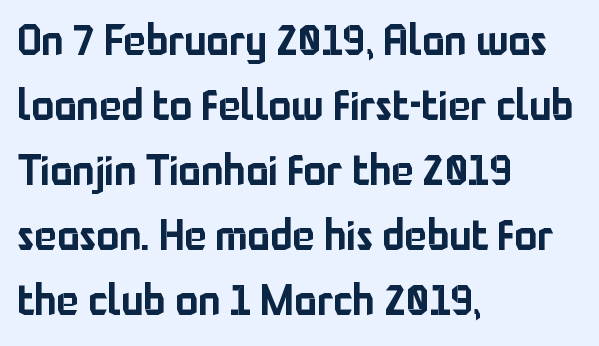
The image shows 42 px sans-serif type, upright; set left-aligned, normal line spacing (1.55x), normal letter spacing, not underlined; low stroke contrast and a medium x-height.
